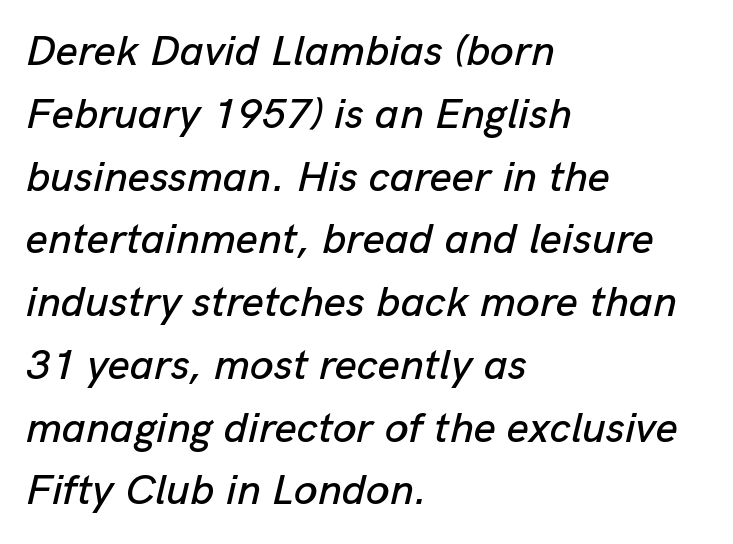
Q: Is the text italic (slanted)? A: Yes, it leans right by about 13 degrees.
Q: Is the text underlined? A: No.
Q: How is the paragraph aligned? A: Left-aligned.
Q: Is the spacing between letters normal or unusually wide? A: Normal.
Q: Is the spacing between lines tight, normal or loose? A: Normal.
Q: Width (condensed, normal, or wide)? A: Normal.
Q: Stroke contrast? A: Low.
Q: x-height? A: Medium.
Q: Monospaced? A: No.
